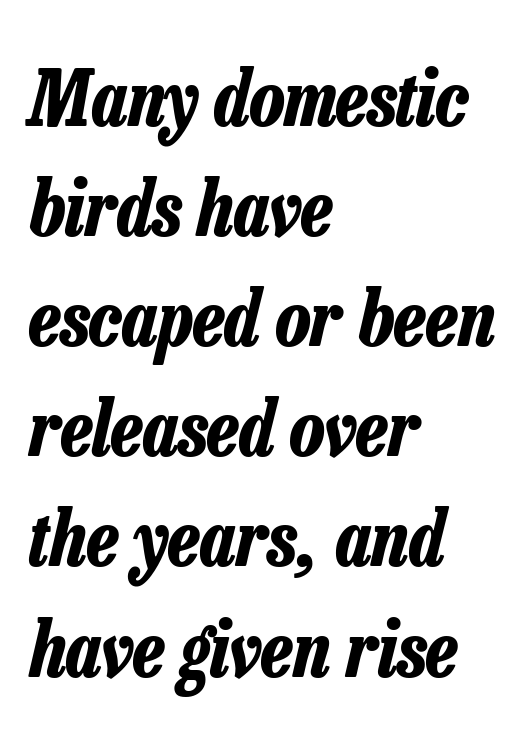
{"italic": "yes", "lean": "right", "slant_degrees": 13, "bold": "yes", "weight": "bold", "width": "condensed", "stroke_contrast": "low", "x_height": "medium", "monospaced": "no", "underline": "no", "align": "left", "line_spacing": "normal", "line_spacing_ratio": 1.43, "letter_spacing": "normal", "letter_spacing_em": 0.0, "glyph_px": 77}
